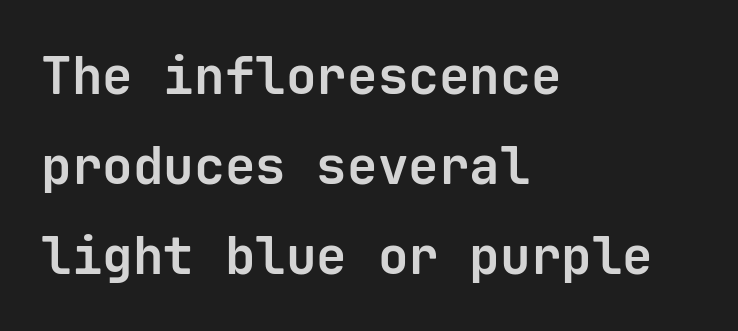
Underlining? Definitely not there. Thick stems and heavy bowls — unmistakably bold. This rendering employs a face without finishing strokes, i.e., a sans-serif. Caption: standard tracking, unaltered.
